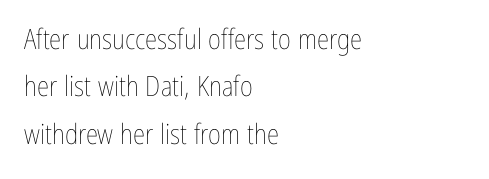
Is this a heavy cut? Hardly; it is regular or lighter. The paragraph has a hard left edge and a soft right edge. The vertical gap from one line to the next is medium. Italic? Not at all — the glyphs are vertical. The gaps between neighbouring characters are ordinary and unremarkable. The face used here is proportionally spaced, like ordinary book or web type.
